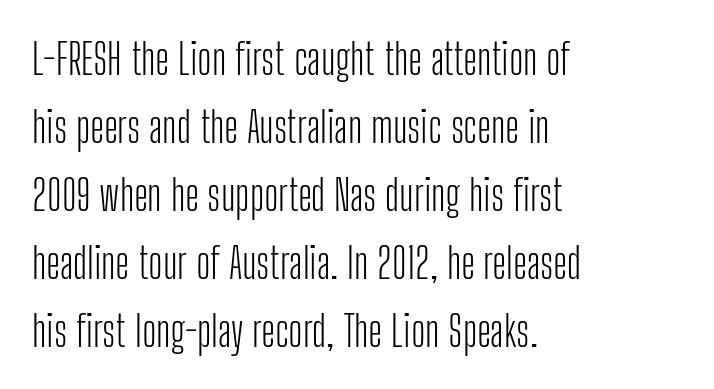
The image shows 43 px light, condensed sans-serif type, upright; set left-aligned, normal line spacing (1.58x), normal letter spacing, not underlined; low stroke contrast and a medium x-height.
